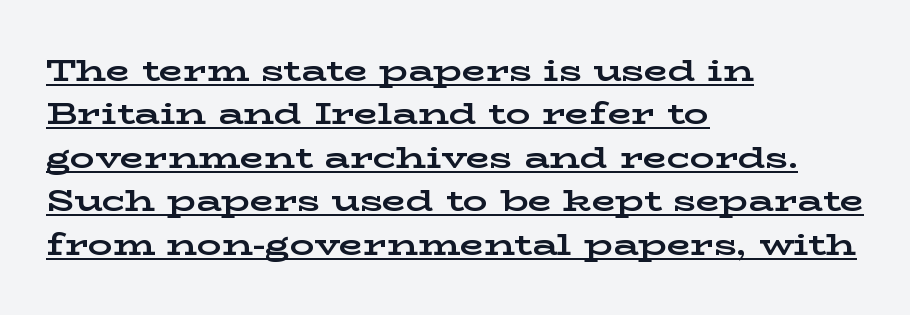
Normally led — the rows are evenly, conventionally spaced. Chunky letters — that's bold for sure. Does a line run under the words? Yes, clearly. The lettering stays uniformly vertical, giving the passage a roman look. Caption: standard tracking, unaltered. Each letter keeps its own natural width here, so spacing adapts to shape.
